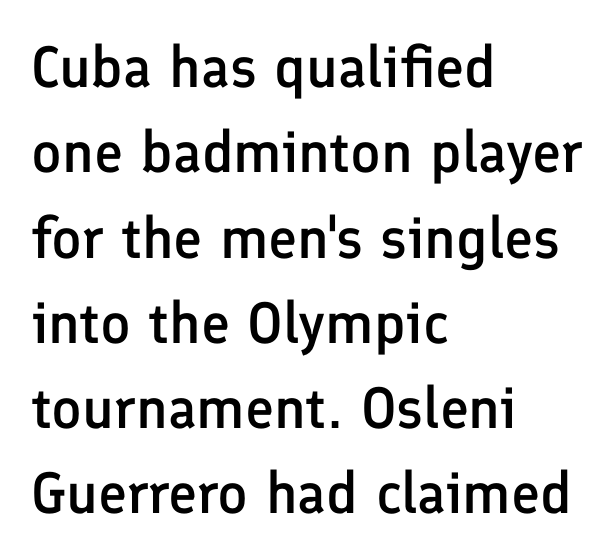
{"serif": "no", "italic": "no", "bold": "semi", "weight": "semibold", "width": "normal", "stroke_contrast": "low", "x_height": "medium", "monospaced": "no", "underline": "no", "align": "left", "line_spacing": "normal", "line_spacing_ratio": 1.47, "letter_spacing": "normal", "letter_spacing_em": 0.0, "glyph_px": 58}
